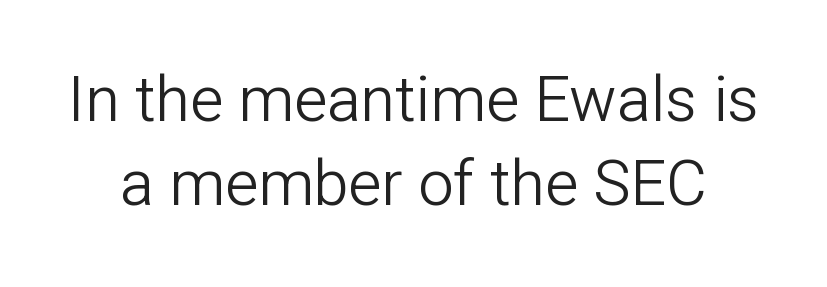
{"serif": "no", "italic": "no", "bold": "no", "weight": "light", "width": "normal", "stroke_contrast": "low", "x_height": "medium", "monospaced": "no", "underline": "no", "line_spacing": "normal", "line_spacing_ratio": 1.34, "letter_spacing": "normal", "letter_spacing_em": 0.0, "glyph_px": 63}
